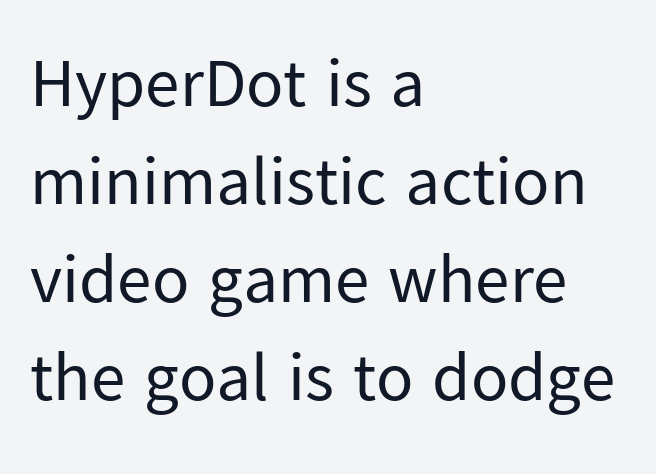
The image shows 69 px regular-weight sans-serif type, upright; set left-aligned, normal line spacing (1.42x), normal letter spacing, not underlined; low stroke contrast and a medium x-height.
